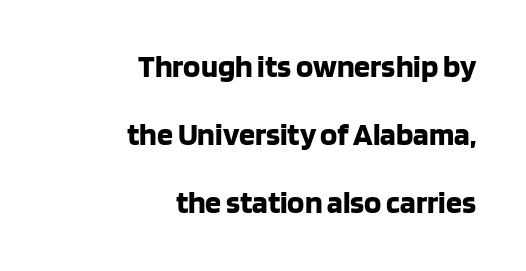
The image shows 32 px bold sans-serif type, upright; set right-aligned, loose line spacing (2.12x), normal letter spacing, not underlined; low stroke contrast and a large x-height.
